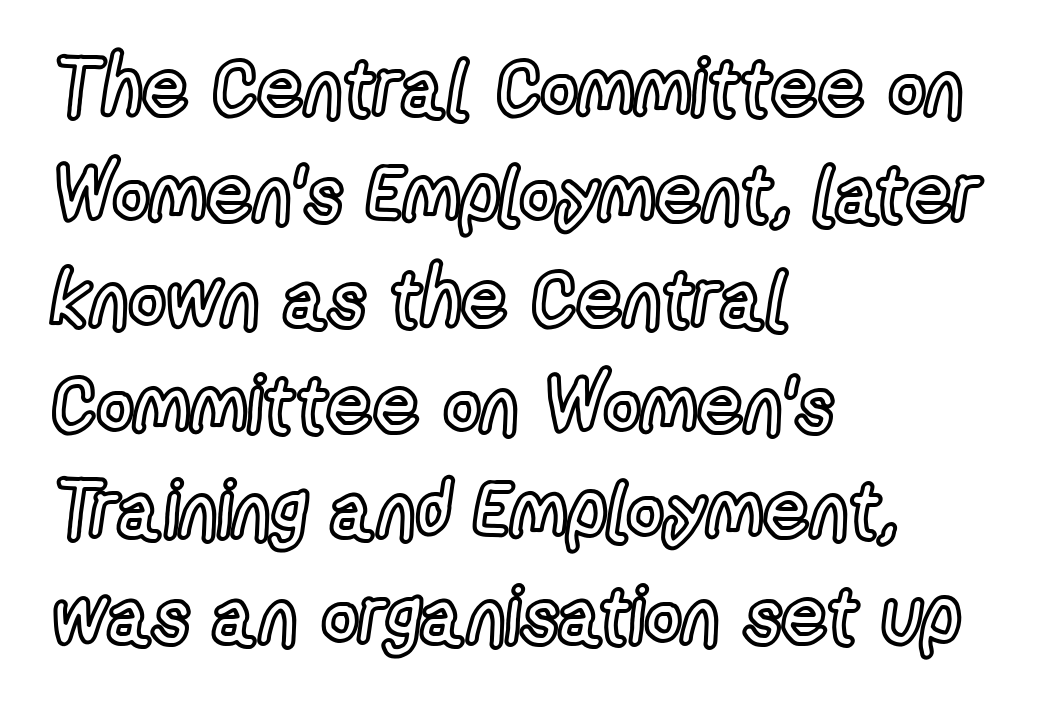
{"width": "condensed", "x_height": "medium", "monospaced": "no", "underline": "no", "align": "left", "line_spacing": "normal", "line_spacing_ratio": 1.32, "letter_spacing": "normal", "letter_spacing_em": 0.0, "glyph_px": 80}
